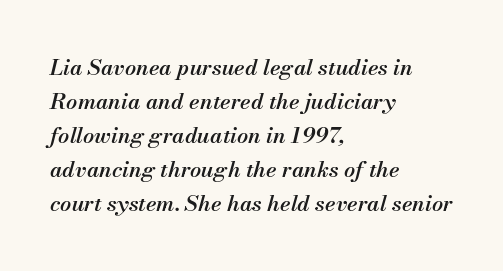
{"italic": "yes", "lean": "right", "slant_degrees": 13, "bold": "semi", "underline": "no", "align": "left", "line_spacing": "normal", "line_spacing_ratio": 1.55, "letter_spacing": "normal", "letter_spacing_em": 0.0, "glyph_px": 22}
